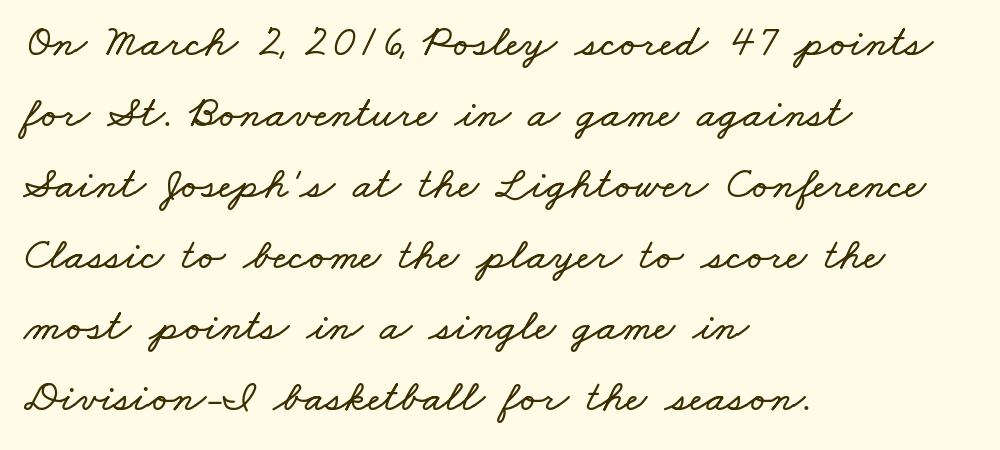
The image shows 45 px wide type; set left-aligned, normal line spacing (1.58x), normal letter spacing, not underlined; low stroke contrast and a small x-height.
